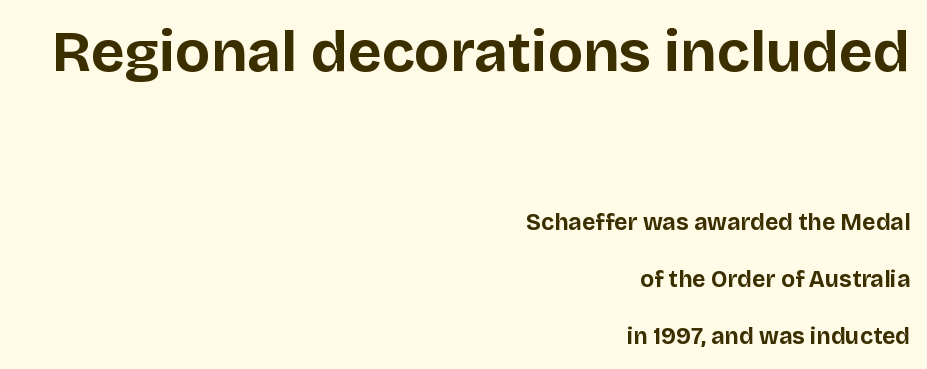
The image shows 58 px bold sans-serif type, upright; set right-aligned, loose line spacing (2.49x), normal letter spacing, not underlined; the first (top) block is 2.52x larger; low stroke contrast and a large x-height.
